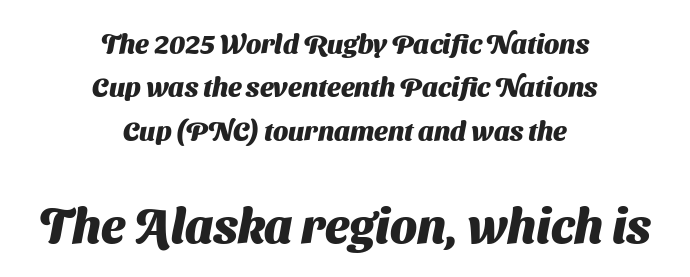
Q: Is the text bold? A: Yes.
Q: Is the typeface a serif or a sans-serif typeface? A: Sans-serif.
Q: Is the text underlined? A: No.
Q: How is the paragraph aligned? A: Centered.
Q: Is the spacing between letters normal or unusually wide? A: Normal.
Q: Is the spacing between lines tight, normal or loose? A: Normal.
Q: Which block of text is set in a larger size, the first (top) or the second (bottom)? A: The second (bottom) one.
Q: Width (condensed, normal, or wide)? A: Normal.
Q: Stroke contrast? A: Medium.
Q: x-height? A: Medium.
Q: Monospaced? A: No.
